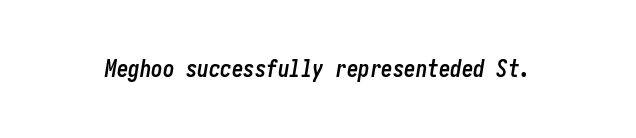
Q: Is the text bold? A: Yes.
Q: Is the text italic (slanted)? A: Yes, it leans right by about 10 degrees.
Q: Is the text underlined? A: No.
Q: Is the spacing between letters normal or unusually wide? A: Normal.
